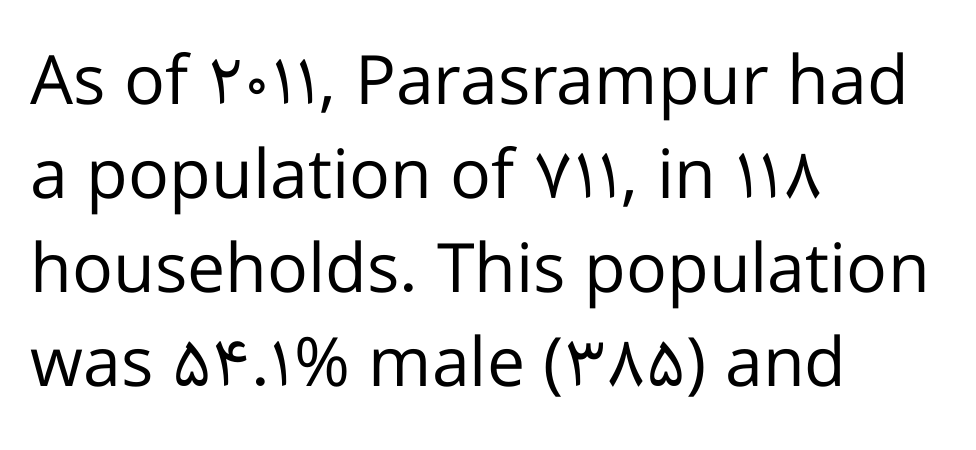
The letters advance in unequal steps, a hallmark of proportional type. The letters carry no serifs — their stems end cleanly without finishing strokes. The compositor pushed each line to the left boundary. Posture: upright roman.
